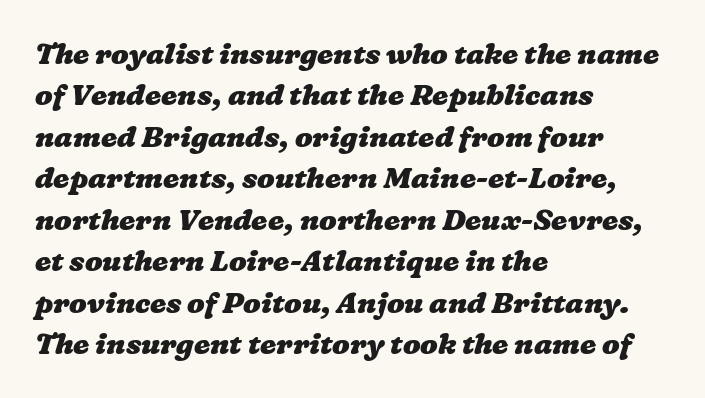
{"bold": "yes", "weight": "heavy", "width": "wide", "stroke_contrast": "low", "x_height": "medium", "monospaced": "no", "underline": "no", "align": "left", "line_spacing": "normal", "line_spacing_ratio": 1.43, "letter_spacing": "normal", "letter_spacing_em": 0.0, "glyph_px": 29}
